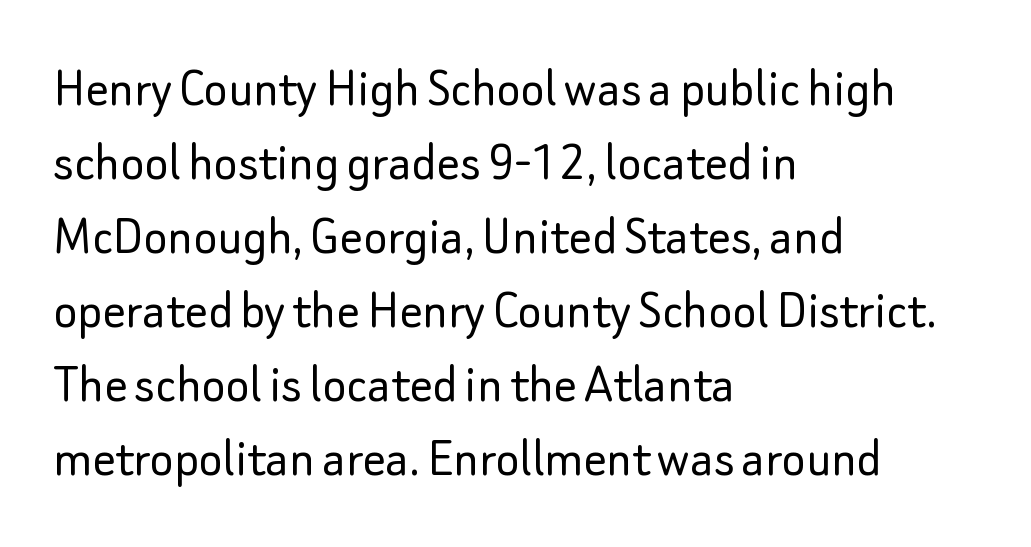
{"serif": "no", "italic": "no", "bold": "no", "weight": "light", "width": "normal", "stroke_contrast": "low", "x_height": "small", "monospaced": "no", "underline": "no", "align": "left", "line_spacing": "normal", "line_spacing_ratio": 1.3, "letter_spacing": "normal", "letter_spacing_em": 0.0, "glyph_px": 57}
